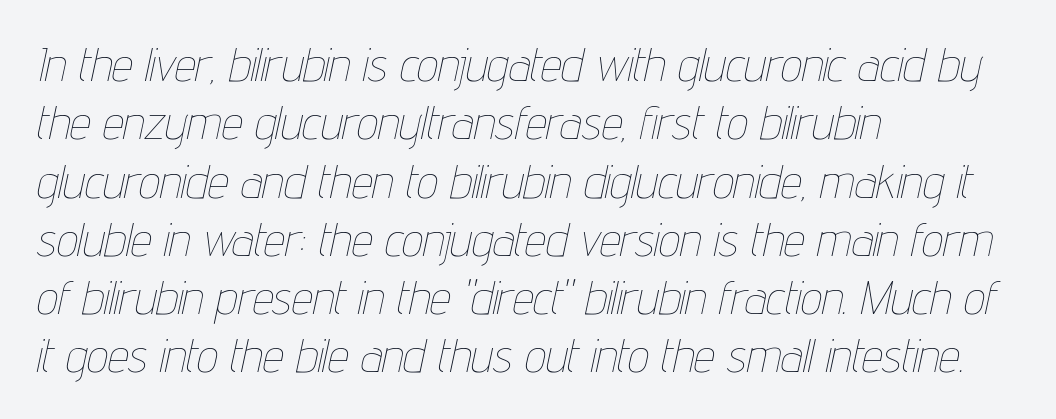
{"italic": "yes", "lean": "right", "slant_degrees": 12, "bold": "no", "weight": "thin", "width": "condensed", "stroke_contrast": "low", "x_height": "medium", "monospaced": "no", "underline": "no", "align": "left", "line_spacing_ratio": 1.24, "letter_spacing": "normal", "letter_spacing_em": 0.0, "glyph_px": 47}
